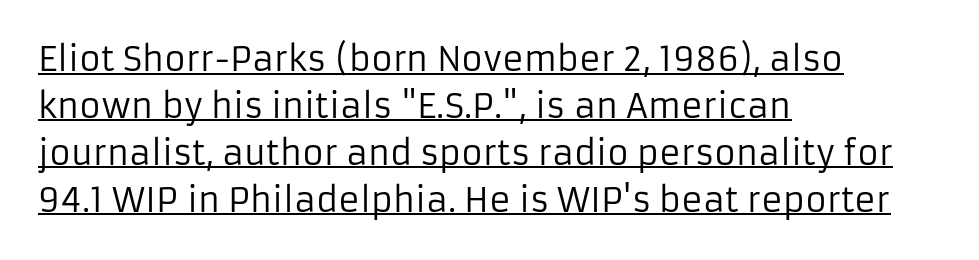
The image shows 33 px regular-weight sans-serif type, upright; set left-aligned, normal line spacing (1.42x), normal letter spacing, underlined; low stroke contrast and a medium x-height.
